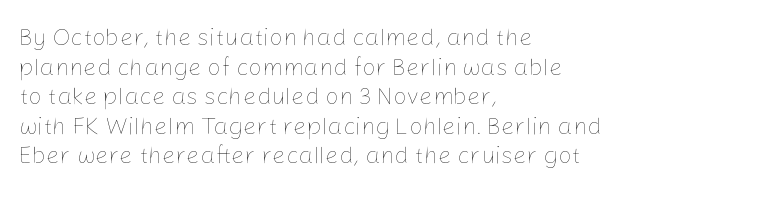
The image shows 24 px text type, upright; set left-aligned, line spacing 1.23x, normal letter spacing, not underlined.
